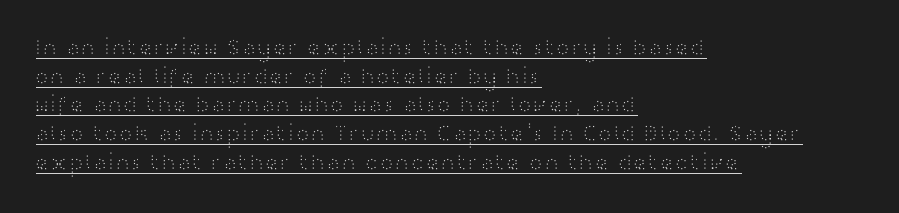
{"italic": "no", "bold": "no", "underline": "yes", "align": "left", "line_spacing": "normal", "line_spacing_ratio": 1.25, "letter_spacing": "normal", "letter_spacing_em": 0.0, "glyph_px": 23}
